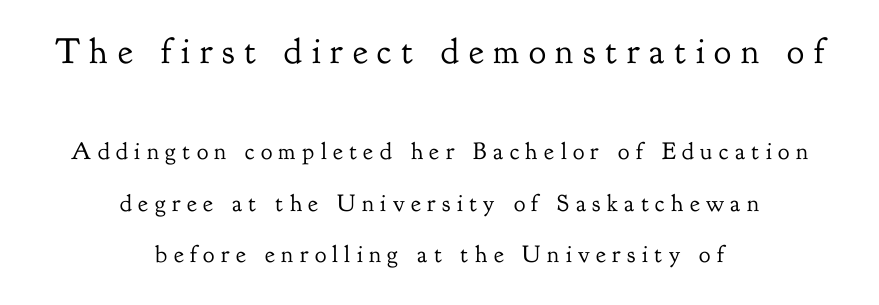
The leading is generous, giving the passage an open texture. A student would notice the top passage is typeset larger than what follows. The rendering uses natural spacing where letterforms have individual widths. You can tell it's not italic because the verticals are truly vertical. The typeface chosen for these lines features serifs.
